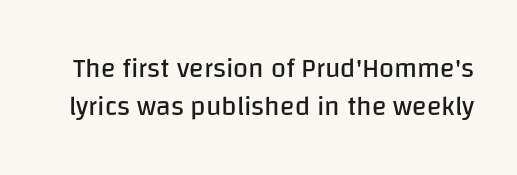
The font's upright variant was chosen for this text. Anything drawn beneath the words? Only blank space. The space between consecutive lines is moderate. Nothing heavy about these letters — not bold at all.
